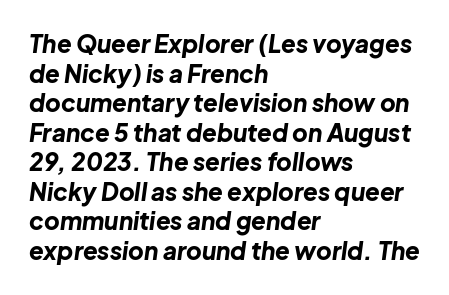
Q: Is the text bold? A: Yes.
Q: Is the text italic (slanted)? A: Yes, it leans right by about 8 degrees.
Q: Is the text underlined? A: No.
Q: How is the paragraph aligned? A: Left-aligned.
Q: Is the spacing between letters normal or unusually wide? A: Normal.
